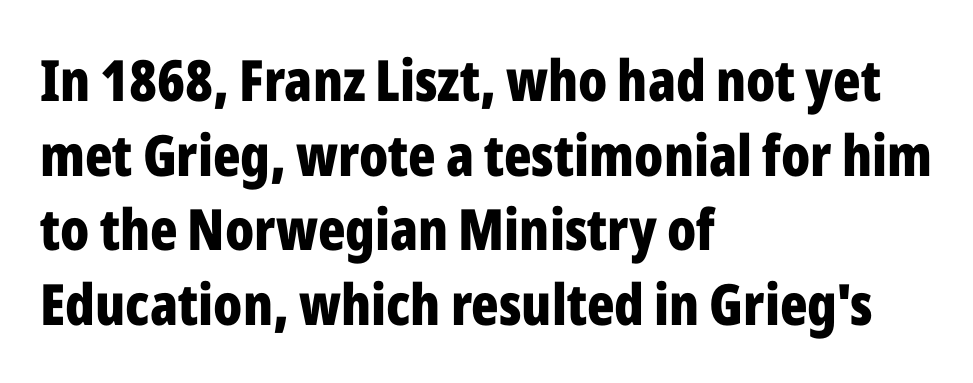
Q: Is the text bold? A: Yes.
Q: Is the text italic (slanted)? A: No, it is upright.
Q: Is the typeface a serif or a sans-serif typeface? A: Sans-serif.
Q: Is the text underlined? A: No.
Q: How is the paragraph aligned? A: Left-aligned.
Q: Is the spacing between letters normal or unusually wide? A: Normal.
Q: Is the spacing between lines tight, normal or loose? A: Normal.
Q: Width (condensed, normal, or wide)? A: Condensed.
Q: Stroke contrast? A: Low.
Q: x-height? A: Medium.
Q: Monospaced? A: No.
